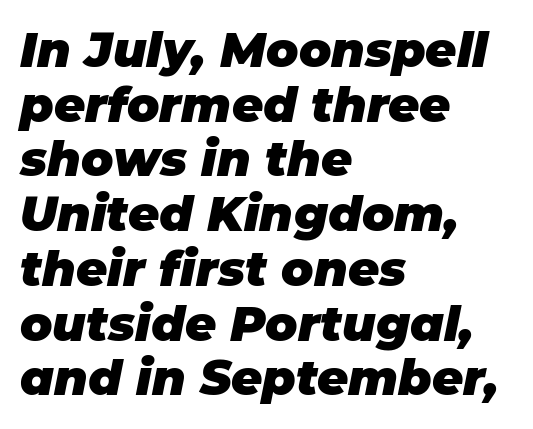
Does the leading feel generous? Not at all — it's pinched. Plain, unruled lines of type. Does the lettering tilt? It does — this is italic. What weight is shown? A full bold with thick strokes. Spacing verdict: proportional, widths tailored to each character. A typesetter would call this zero additional tracking.
